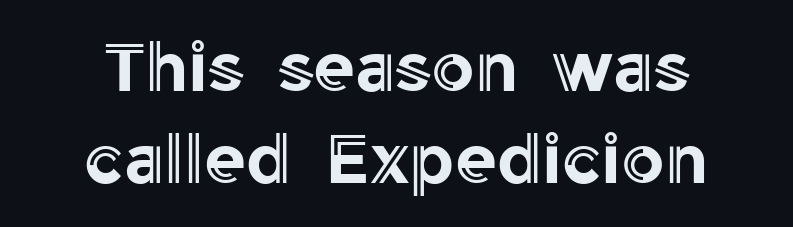
Q: Is the text italic (slanted)? A: No, it is upright.
Q: Is the text underlined? A: No.
Q: How is the paragraph aligned? A: Centered.
Q: Is the spacing between letters normal or unusually wide? A: Normal.
Q: Is the spacing between lines tight, normal or loose? A: Normal.
Q: Width (condensed, normal, or wide)? A: Normal.
Q: x-height? A: Medium.
Q: Monospaced? A: No.
